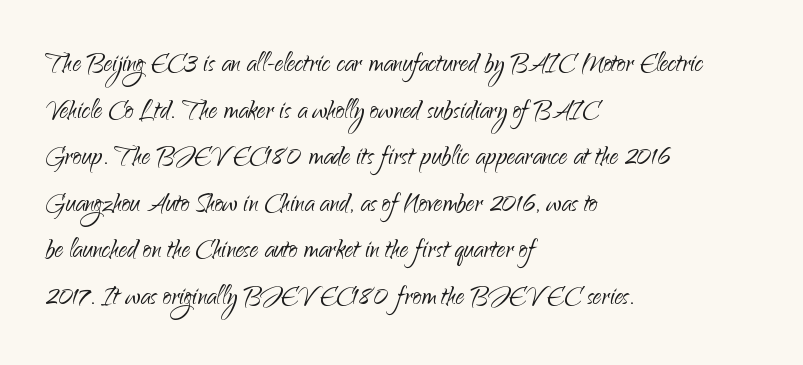
The area under the type is left untouched. Regarding serifs, this sample does without them. Horizontal alignment here is leftward, the default for most running prose. Standard letterfit; no display-style spreading of the glyphs. Line spacing here is normal.
